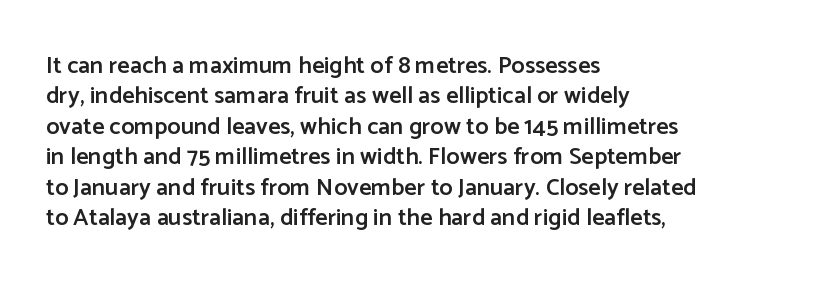
Q: Is the text bold? A: Semi-bold.
Q: Is the text italic (slanted)? A: No, it is upright.
Q: Is the text underlined? A: No.
Q: How is the paragraph aligned? A: Left-aligned.
Q: Is the spacing between letters normal or unusually wide? A: Normal.
Q: Is the spacing between lines tight, normal or loose? A: Normal.
